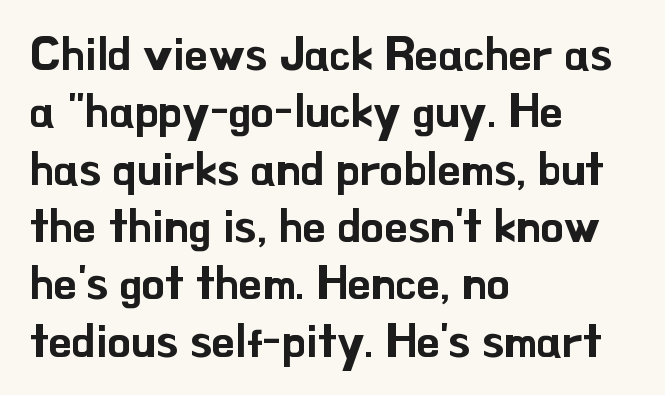
The image shows 47 px sans-serif type, upright; set left-aligned, line spacing 1.22x, normal letter spacing, not underlined; low stroke contrast and a small x-height.
